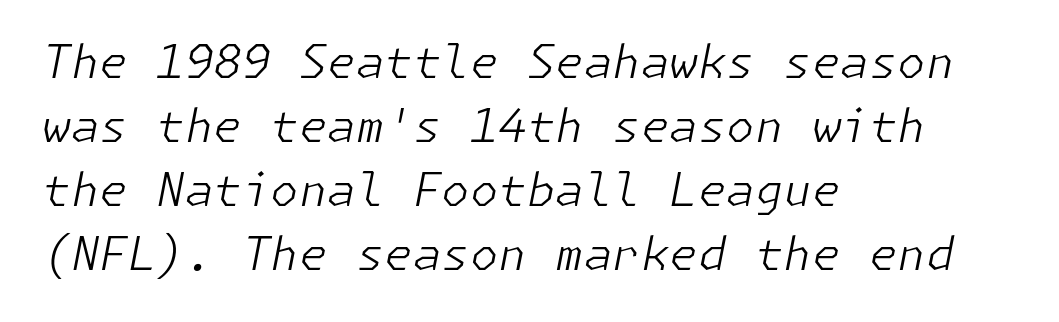
Q: Is the text bold? A: No.
Q: Is the text italic (slanted)? A: Yes, it leans right by about 11 degrees.
Q: Is the text underlined? A: No.
Q: How is the paragraph aligned? A: Left-aligned.
Q: Is the spacing between letters normal or unusually wide? A: Normal.
Q: Is the spacing between lines tight, normal or loose? A: Normal.
Q: Width (condensed, normal, or wide)? A: Normal.
Q: Stroke contrast? A: Low.
Q: x-height? A: Medium.
